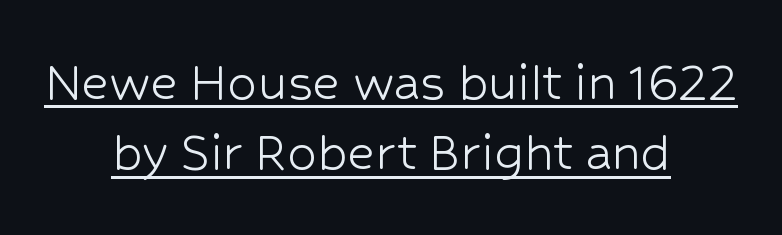
{"serif": "no", "italic": "no", "bold": "no", "weight": "light", "width": "normal", "stroke_contrast": "low", "x_height": "medium", "monospaced": "no", "underline": "yes", "align": "center", "line_spacing_ratio": 1.19, "letter_spacing": "normal", "letter_spacing_em": 0.0, "glyph_px": 59}
